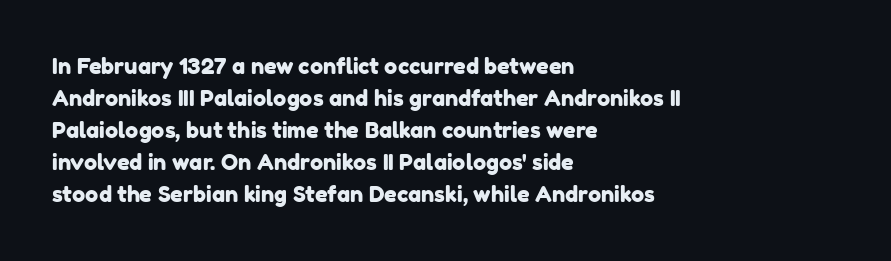
Visually the block forms a straight wall on the left and a jagged coastline on the right. This rendering leaves character spacing at its baseline value. The space beneath each line is pristine and unruled. In terms of leading, this rendering sits right in the middle.
